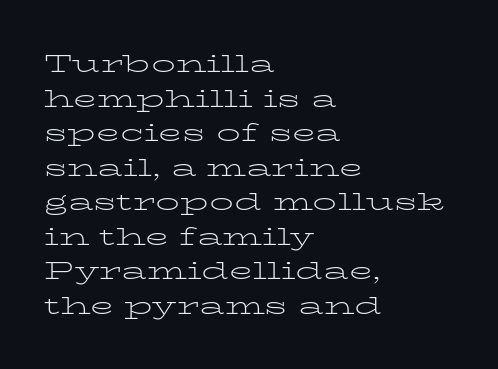
Q: Is the text bold? A: No.
Q: Is the text italic (slanted)? A: No, it is upright.
Q: Is the text underlined? A: No.
Q: How is the paragraph aligned? A: Left-aligned.
Q: Is the spacing between letters normal or unusually wide? A: Normal.
Q: Is the spacing between lines tight, normal or loose? A: Normal.
